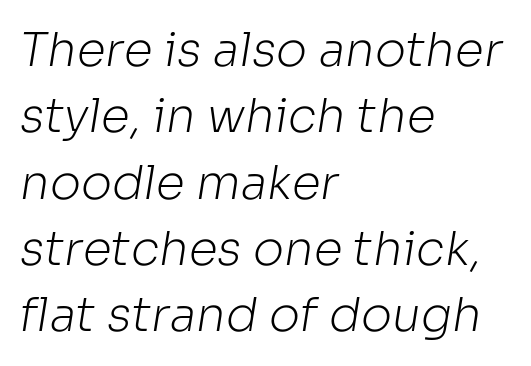
The image shows 47 px light sans-serif type; set left-aligned, normal line spacing (1.41x), normal letter spacing, not underlined; low stroke contrast and a medium x-height.
